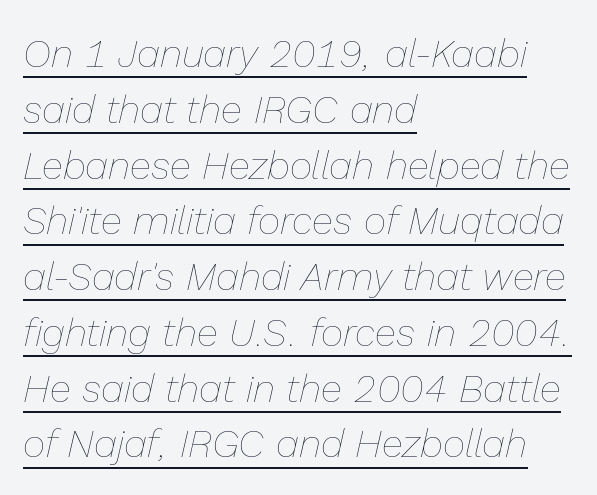
Q: Is the text bold? A: No.
Q: Is the text italic (slanted)? A: Yes, it leans right by about 13 degrees.
Q: Is the text underlined? A: Yes.
Q: How is the paragraph aligned? A: Left-aligned.
Q: Is the spacing between letters normal or unusually wide? A: Normal.
Q: Is the spacing between lines tight, normal or loose? A: Normal.
Q: Width (condensed, normal, or wide)? A: Normal.
Q: Stroke contrast? A: Low.
Q: x-height? A: Medium.
Q: Monospaced? A: No.
